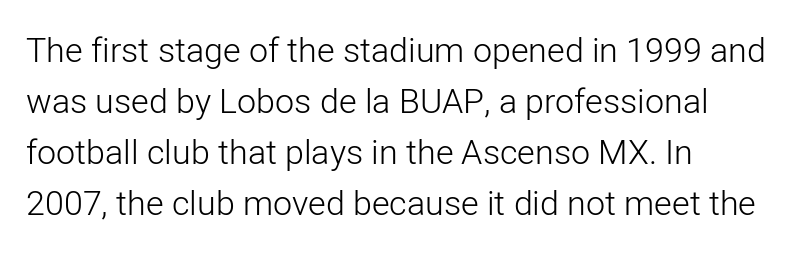
Q: Is the text bold? A: No.
Q: Is the text italic (slanted)? A: No, it is upright.
Q: Is the typeface a serif or a sans-serif typeface? A: Sans-serif.
Q: Is the text underlined? A: No.
Q: How is the paragraph aligned? A: Left-aligned.
Q: Is the spacing between letters normal or unusually wide? A: Normal.
Q: Is the spacing between lines tight, normal or loose? A: Normal.
Q: Width (condensed, normal, or wide)? A: Normal.
Q: Stroke contrast? A: Low.
Q: x-height? A: Medium.
Q: Monospaced? A: No.
